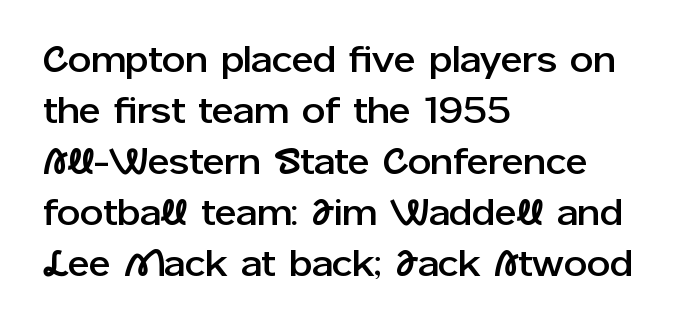
{"serif": "no", "italic": "no", "width": "normal", "stroke_contrast": "low", "x_height": "medium", "monospaced": "no", "underline": "no", "align": "left", "line_spacing": "normal", "line_spacing_ratio": 1.38, "letter_spacing": "normal", "letter_spacing_em": 0.0, "glyph_px": 37}
